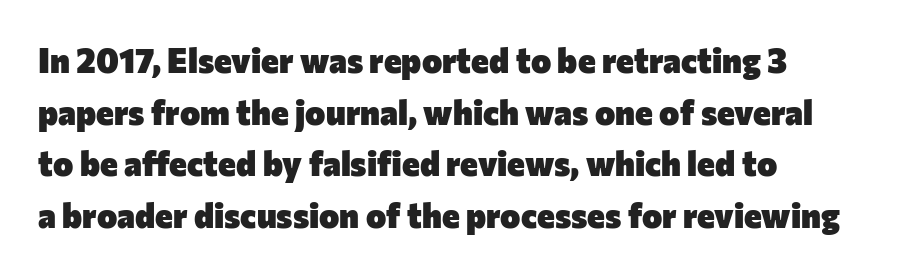
{"serif": "no", "italic": "no", "bold": "yes", "weight": "heavy", "width": "normal", "stroke_contrast": "low", "x_height": "medium", "monospaced": "no", "underline": "no", "align": "left", "line_spacing": "normal", "line_spacing_ratio": 1.52, "letter_spacing": "normal", "letter_spacing_em": 0.0, "glyph_px": 34}
